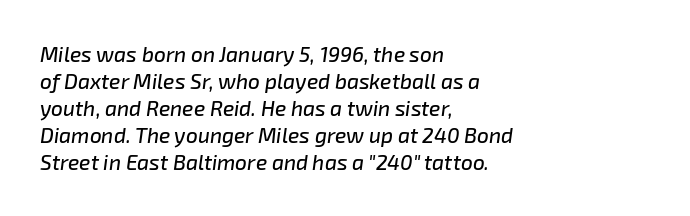
Spacing between characters is what you'd get straight out of the box. Compared with ordinary roman type, these characters are visibly tilted. In terms of leading, this rendering sits right in the middle. Unmarked baselines from the first word to the last. Alignment: flush left.
